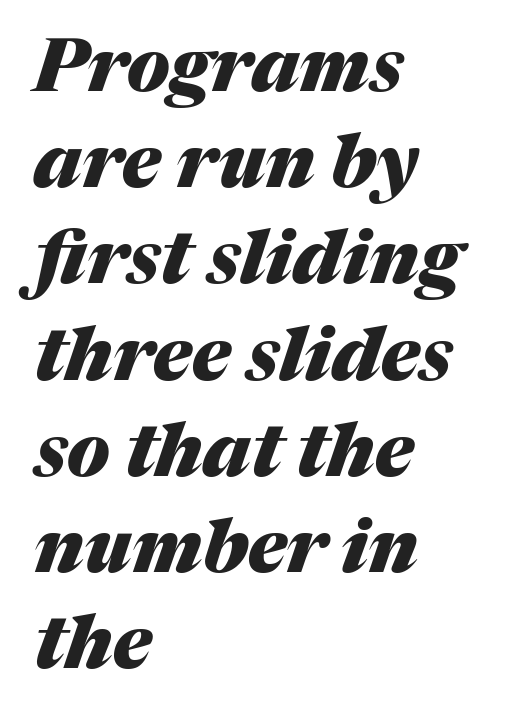
The image shows 74 px heavy type, italic (leaning right); set left-aligned, normal line spacing (1.3x), normal letter spacing, not underlined; medium stroke contrast and a medium x-height.
